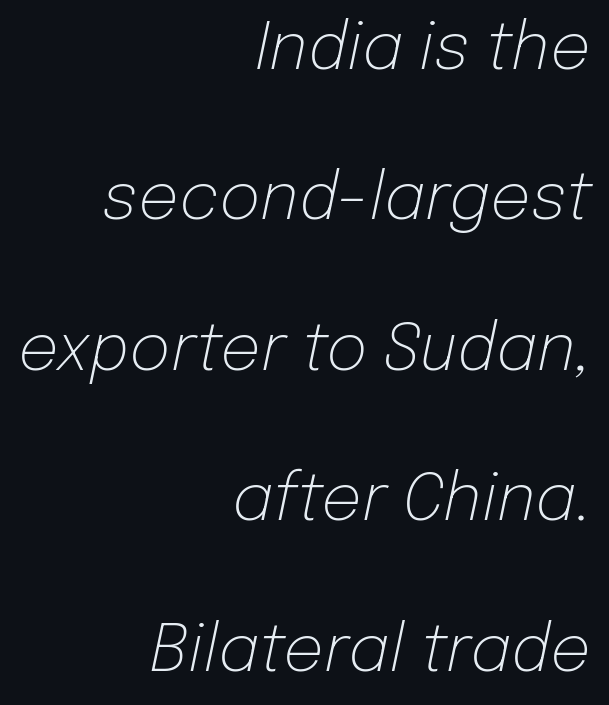
{"italic": "yes", "lean": "right", "slant_degrees": 12, "bold": "no", "weight": "light", "width": "normal", "stroke_contrast": "low", "x_height": "medium", "monospaced": "no", "underline": "no", "align": "right", "line_spacing": "loose", "line_spacing_ratio": 2.35, "letter_spacing": "normal", "letter_spacing_em": 0.0, "glyph_px": 64}
